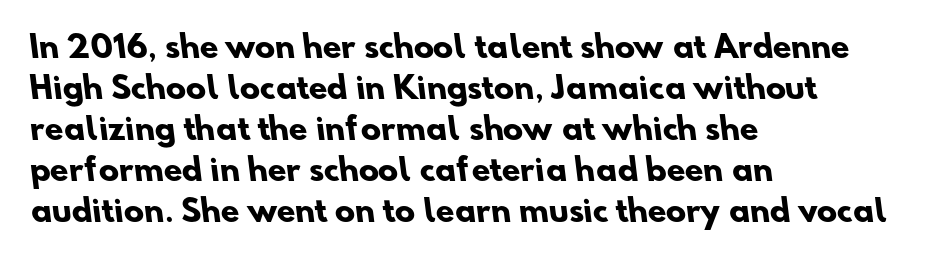
The image shows 30 px heavy sans-serif type; set left-aligned, normal line spacing (1.37x), normal letter spacing, not underlined; low stroke contrast and a small x-height.
